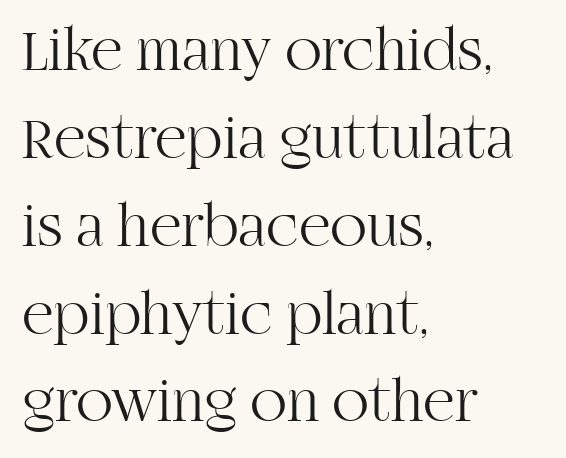
This is serif lettering, the kind often seen in printed books. Nothing unusual about the tracking: characters are spaced as the font intends. The weight would be labelled regular, book, light, or lighter still. The rows are spaced the way most documents space them.
